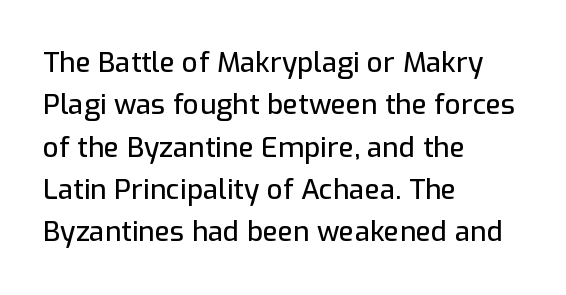
The image shows 28 px sans-serif type, upright; set left-aligned, normal line spacing (1.51x), normal letter spacing, not underlined; low stroke contrast and a medium x-height.
